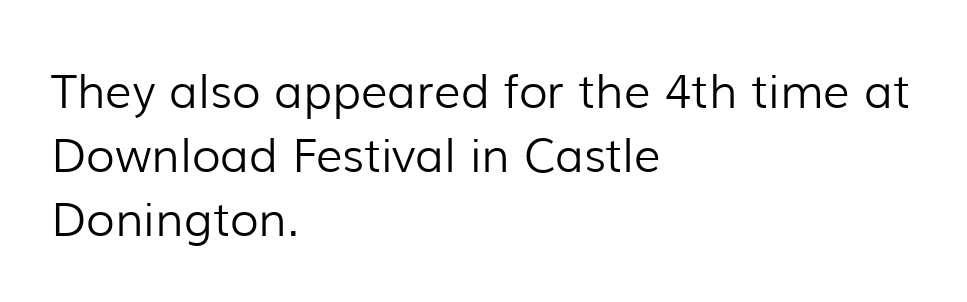
The image shows 47 px light sans-serif type, upright; set left-aligned, normal line spacing (1.36x), normal letter spacing, not underlined; low stroke contrast and a medium x-height.
